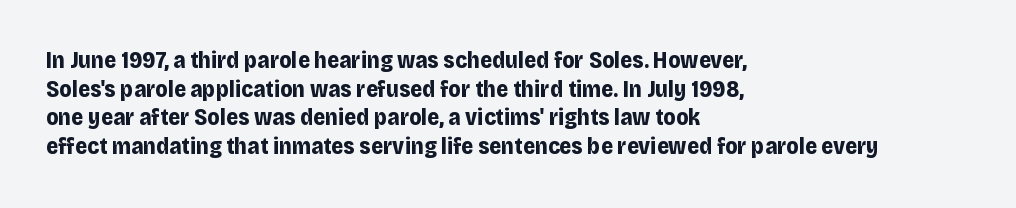
{"italic": "no", "bold": "yes", "underline": "no", "align": "left", "line_spacing": "normal", "line_spacing_ratio": 1.25, "letter_spacing": "normal", "letter_spacing_em": 0.0, "glyph_px": 23}
